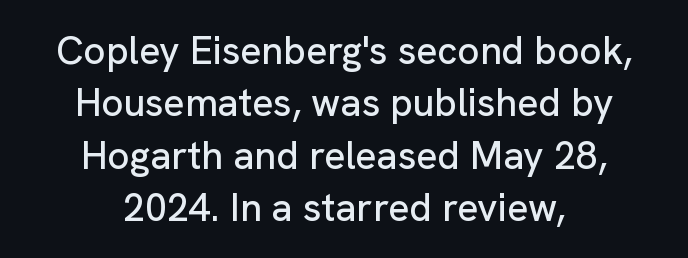
The image shows 39 px sans-serif type, upright; set centered, normal line spacing (1.34x), normal letter spacing, not underlined; low stroke contrast and a medium x-height.
